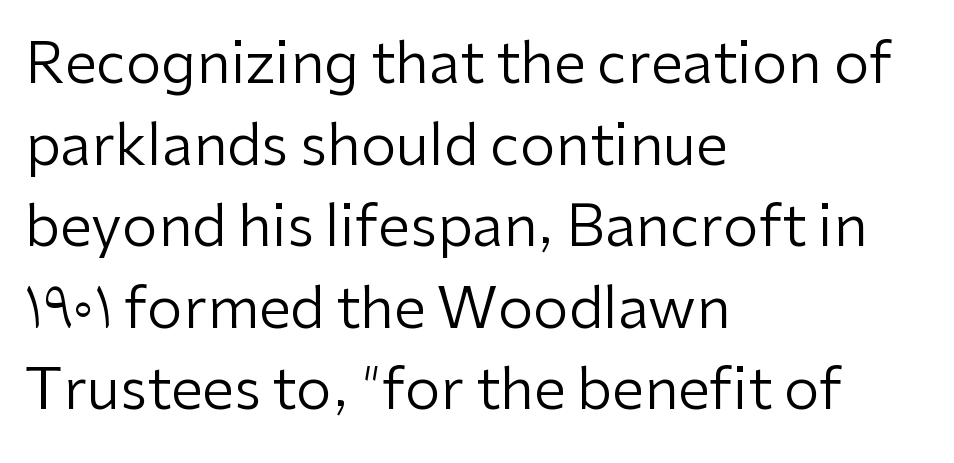
The specimen omits any rule beneath the text block's lines. Caption: multi-line text, flush left, ragged right. The face used here is rendered with its standard letterfit. Think of a printed novel: that variable character pitch is what you see here. Heaviness? Minimal to ordinary, like unemphasized prose. The axis of the letterforms is exactly vertical.
